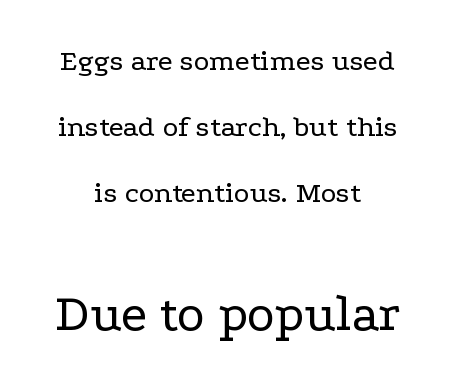
The horizontal fit of the characters is conventional and even. One-word summary of the alignment: center. Check the space under the baseline: it is left empty. On a weight scale, this lands at 450 or below.
